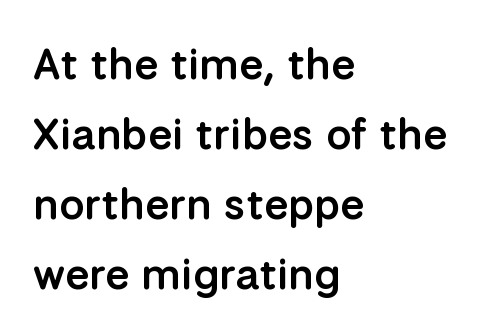
Q: Is the text bold? A: Semi-bold.
Q: Is the text italic (slanted)? A: No, it is upright.
Q: Is the typeface a serif or a sans-serif typeface? A: Sans-serif.
Q: Is the text underlined? A: No.
Q: How is the paragraph aligned? A: Left-aligned.
Q: Is the spacing between letters normal or unusually wide? A: Normal.
Q: Is the spacing between lines tight, normal or loose? A: Normal.
Q: Width (condensed, normal, or wide)? A: Normal.
Q: Stroke contrast? A: Low.
Q: x-height? A: Medium.
Q: Monospaced? A: No.
